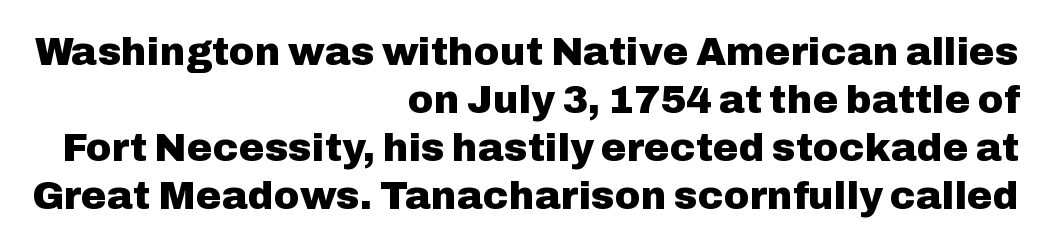
Q: Is the text bold? A: Yes.
Q: Is the text italic (slanted)? A: No, it is upright.
Q: Is the typeface a serif or a sans-serif typeface? A: Sans-serif.
Q: Is the text underlined? A: No.
Q: How is the paragraph aligned? A: Right-aligned.
Q: Is the spacing between letters normal or unusually wide? A: Normal.
Q: Width (condensed, normal, or wide)? A: Normal.
Q: Stroke contrast? A: Low.
Q: x-height? A: Medium.
Q: Monospaced? A: No.
